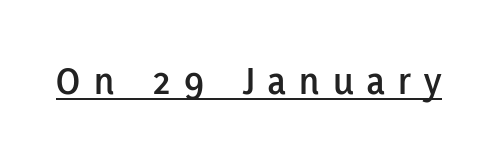
{"serif": "no", "italic": "no", "width": "normal", "stroke_contrast": "low", "x_height": "medium", "monospaced": "no", "underline": "yes", "letter_spacing": "wide", "letter_spacing_em": 0.34, "glyph_px": 40}
